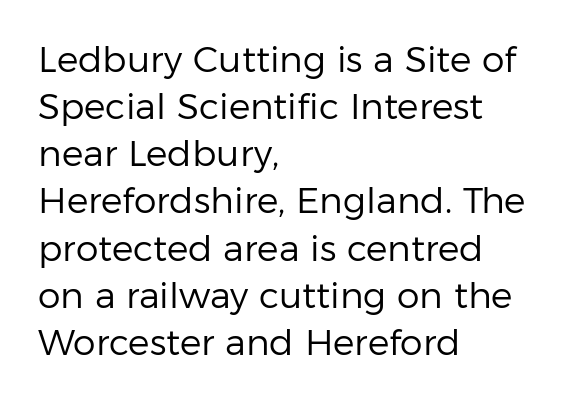
What stands out about the letter spacing? Nothing — it is the standard amount. This rendering features lettering with no underline. Regarding serifs, this sample does without them. Spacing verdict: proportional, widths tailored to each character. Do the letters lean? They stand straight.
